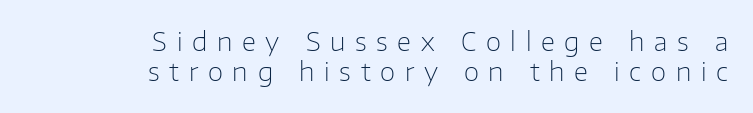
The image shows 25 px text type, upright; set right-aligned, line spacing 1.21x, unusually wide letter spacing (+0.39 em), not underlined.
